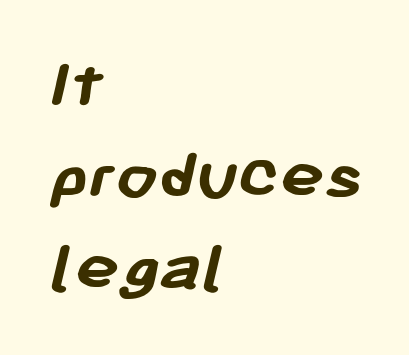
Q: Is the text bold? A: Yes.
Q: Is the typeface a serif or a sans-serif typeface? A: Sans-serif.
Q: Is the text underlined? A: No.
Q: How is the paragraph aligned? A: Left-aligned.
Q: Is the spacing between letters normal or unusually wide? A: Normal.
Q: Width (condensed, normal, or wide)? A: Normal.
Q: Stroke contrast? A: Low.
Q: x-height? A: Medium.
Q: Monospaced? A: No.
